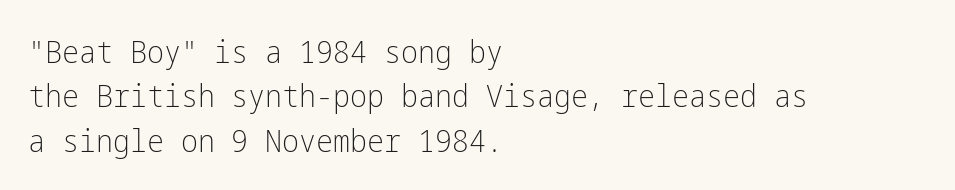
The designer went with a sans here, leaving each stem footless. Nobody drew a line under any word here. You can tell it's not italic because the verticals are truly vertical. This rendering leaves character spacing at its baseline value. Evenly set lines give the paragraph a standard silhouette.
